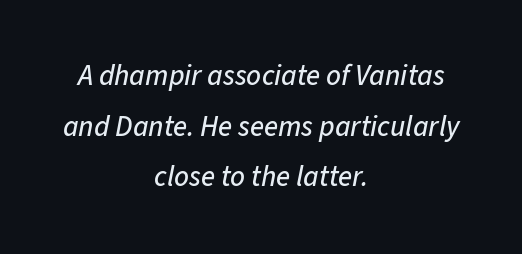
The image shows 29 px text type, italic (leaning right); set centered, line spacing 1.75x, normal letter spacing, not underlined; low stroke contrast and a medium x-height.
